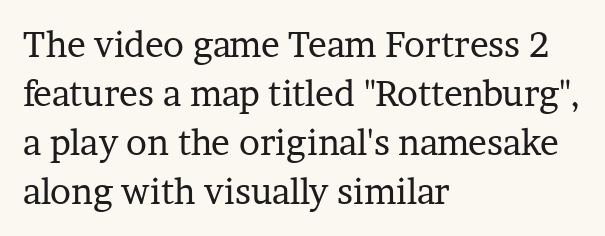
The image shows 35 px regular-weight serif type, upright; set left-aligned, normal line spacing (1.4x), normal letter spacing, not underlined; low stroke contrast and a medium x-height.
